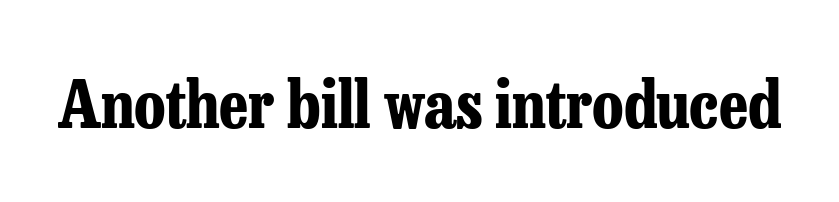
The image shows 66 px bold, condensed serif type, upright; set normal letter spacing, not underlined; low stroke contrast and a medium x-height.
